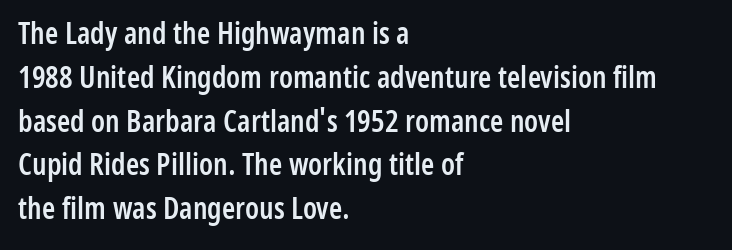
The image shows 30 px semibold, condensed sans-serif type, upright; set left-aligned, normal line spacing (1.46x), normal letter spacing, not underlined; low stroke contrast and a medium x-height.
